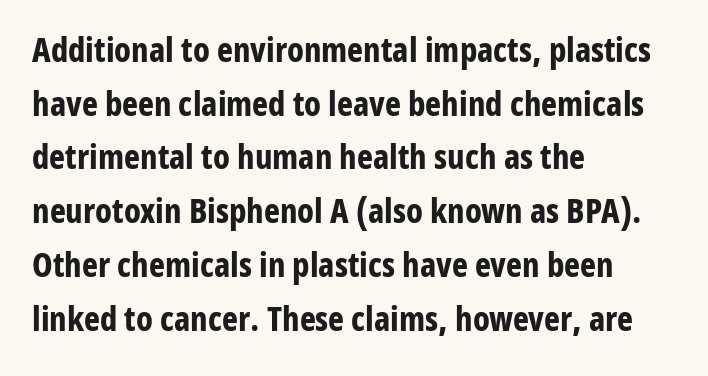
The image shows 34 px bold, condensed sans-serif type, upright; set left-aligned, normal line spacing (1.58x), normal letter spacing, not underlined; low stroke contrast and a medium x-height.
